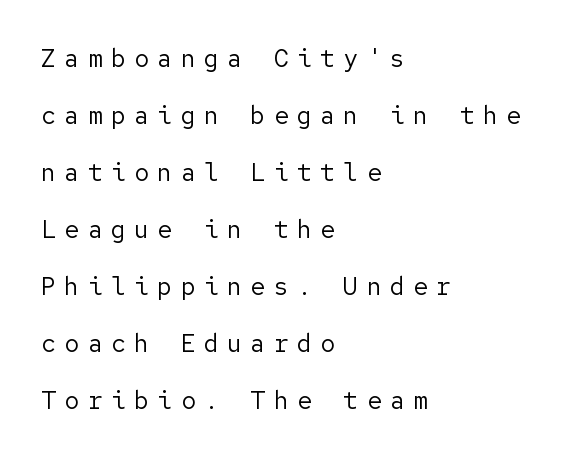
The passage shown is not bold in any degree. A student would call this left alignment; a typographer would say flush left, rag right. Posture: vertical. One glance says open: line gaps are wider than usual. Does extra space separate the letters? Yes, quite a lot of it. Underline: absent.
